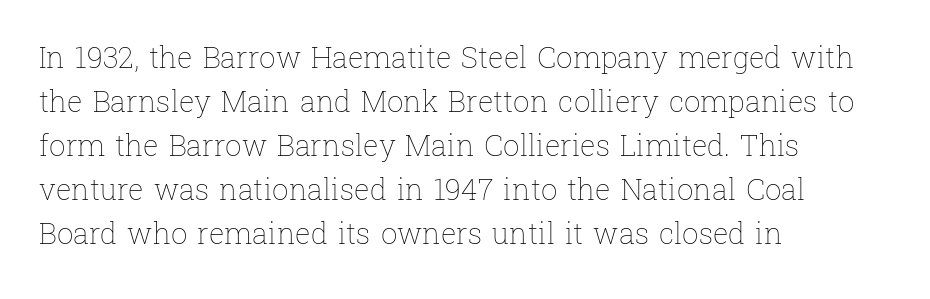
Q: Is the text bold? A: No.
Q: Is the text italic (slanted)? A: No, it is upright.
Q: Is the text underlined? A: No.
Q: How is the paragraph aligned? A: Left-aligned.
Q: Is the spacing between letters normal or unusually wide? A: Normal.
Q: Is the spacing between lines tight, normal or loose? A: Normal.
Q: Width (condensed, normal, or wide)? A: Normal.
Q: Stroke contrast? A: Low.
Q: x-height? A: Medium.
Q: Monospaced? A: No.
